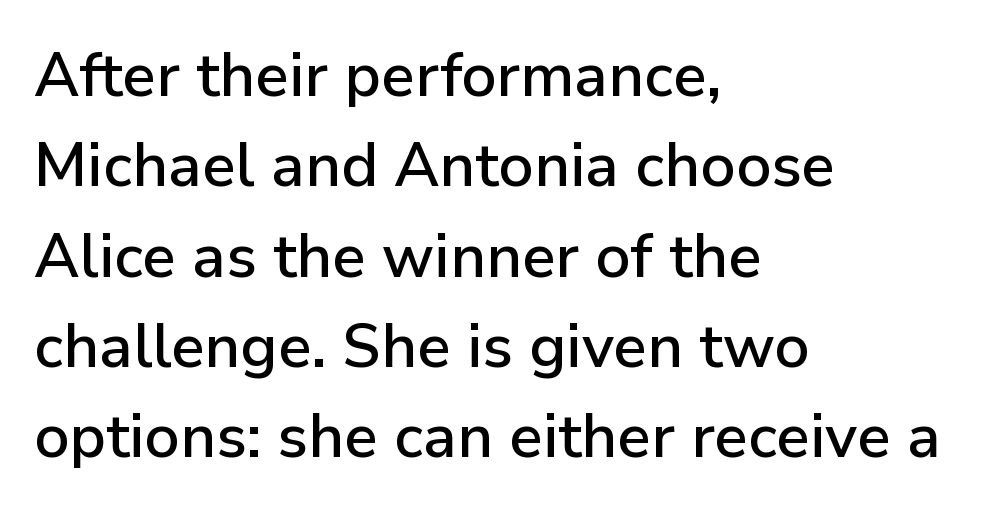
Q: Is the text italic (slanted)? A: No, it is upright.
Q: Is the typeface a serif or a sans-serif typeface? A: Sans-serif.
Q: Is the text underlined? A: No.
Q: How is the paragraph aligned? A: Left-aligned.
Q: Is the spacing between letters normal or unusually wide? A: Normal.
Q: Is the spacing between lines tight, normal or loose? A: Normal.
Q: Width (condensed, normal, or wide)? A: Normal.
Q: Stroke contrast? A: Low.
Q: x-height? A: Medium.
Q: Monospaced? A: No.
